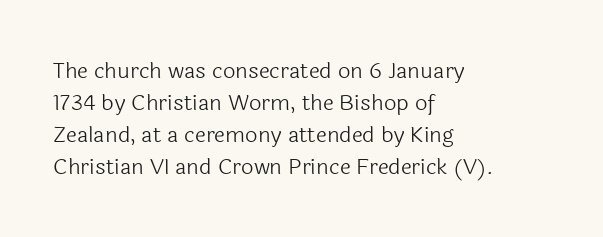
Q: Is the text bold? A: No.
Q: Is the text italic (slanted)? A: No, it is upright.
Q: Is the text underlined? A: No.
Q: How is the paragraph aligned? A: Left-aligned.
Q: Is the spacing between letters normal or unusually wide? A: Normal.
Q: Is the spacing between lines tight, normal or loose? A: Normal.
